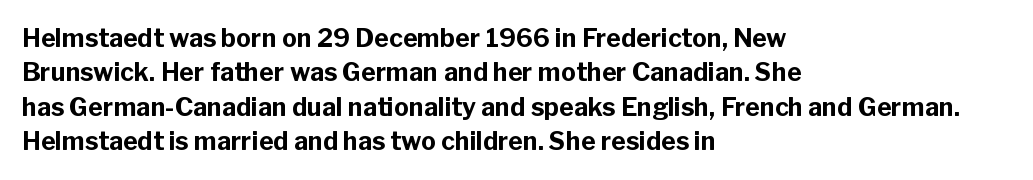
The image shows 25 px bold type, upright; set left-aligned, normal line spacing (1.38x), normal letter spacing, not underlined.
